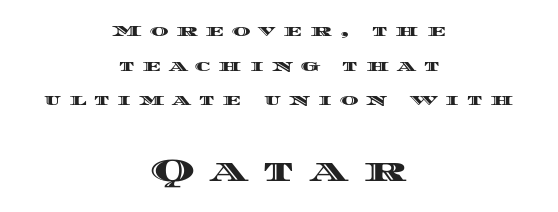
Quick note: underline off. Of the two passages, the one underneath uses the larger point size. Casual observation: everything's sitting right in the middle. Does the lettering tilt? It doesn't — this is upright. Letter spacing: wide.
